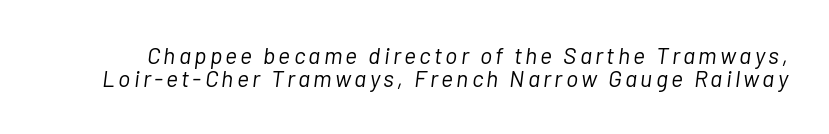
Vertical stems look standard width or narrower in stroke. Underlining? Definitely not there. Designer's note — italics engaged. The space between consecutive lines is stingy.
